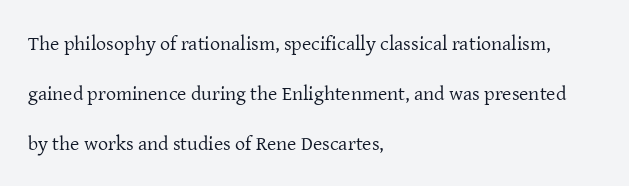
Rendered with straight, roman letterforms. Is the stroke heavy? The answer is a plain regular-or-lighter. Rows of type keep a wide berth in the vertical direction. Unmarked baselines from the first word to the last. These lines keep a tight, regular rhythm from letter to letter.
